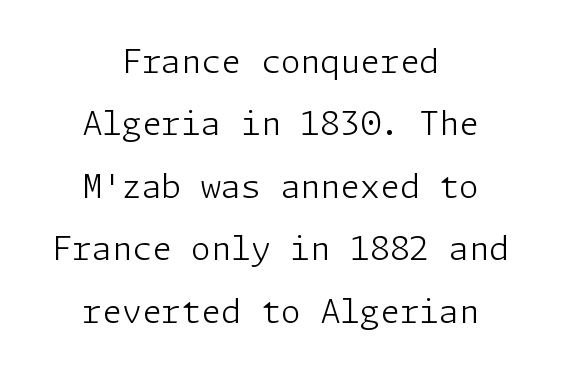
Letter spacing: default. Visually the block forms a symmetrical silhouette, jagged on both flanks. The line-height multiplier appears high, well above default. The specimen reads as upright at a glance.
